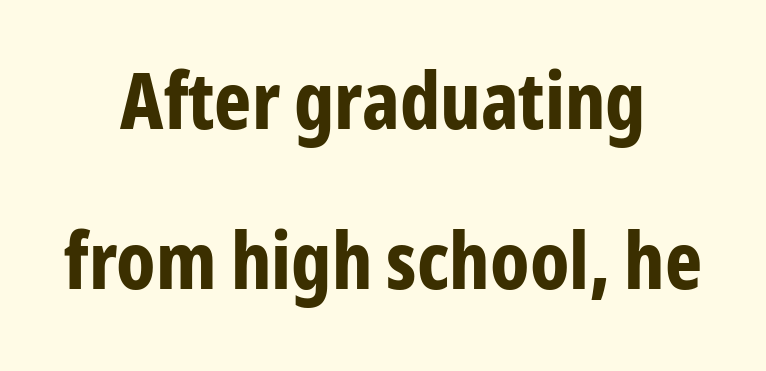
Q: Is the text bold? A: Yes.
Q: Is the text italic (slanted)? A: No, it is upright.
Q: Is the typeface a serif or a sans-serif typeface? A: Sans-serif.
Q: Is the text underlined? A: No.
Q: How is the paragraph aligned? A: Centered.
Q: Is the spacing between letters normal or unusually wide? A: Normal.
Q: Is the spacing between lines tight, normal or loose? A: Loose.
Q: Width (condensed, normal, or wide)? A: Condensed.
Q: Stroke contrast? A: Low.
Q: x-height? A: Medium.
Q: Monospaced? A: No.
